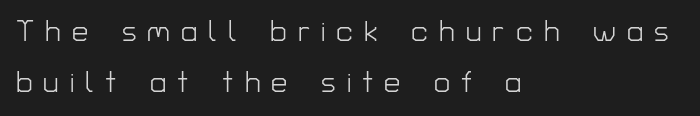
The image shows 29 px light sans-serif type, upright; set left-aligned, line spacing 1.75x, unusually wide letter spacing (+0.38 em), not underlined; low stroke contrast and a medium x-height.
